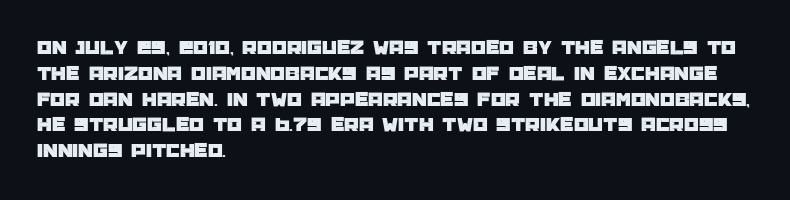
The image shows 21 px text type, upright; set left-aligned, line spacing 1.23x, normal letter spacing, not underlined.
